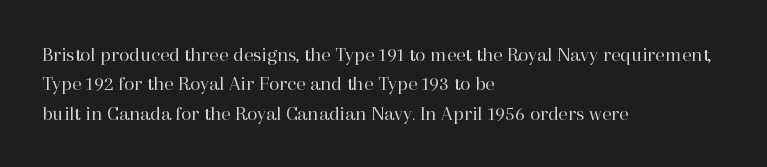
{"italic": "no", "bold": "no", "underline": "no", "align": "left", "line_spacing": "normal", "line_spacing_ratio": 1.4, "letter_spacing": "normal", "letter_spacing_em": 0.0, "glyph_px": 21}
